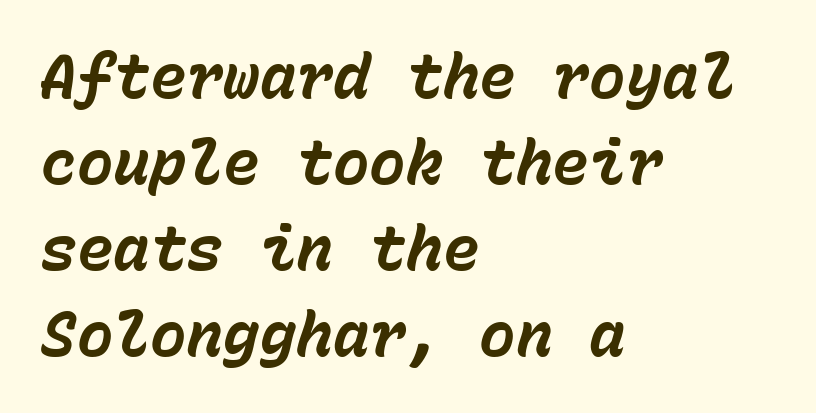
Regular leading. Short note: letters normally spaced. The face used here is monospaced, like something from a code editor. Descenders hang freely into open space.
